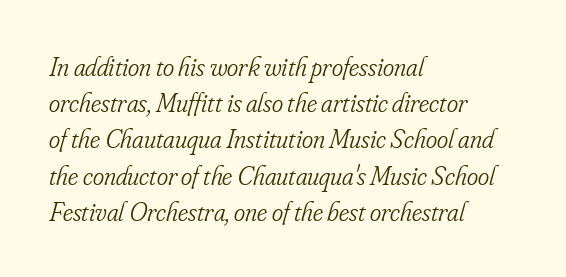
The image shows 27 px text type, italic (leaning right); set left-aligned, normal line spacing (1.34x), normal letter spacing, not underlined.
